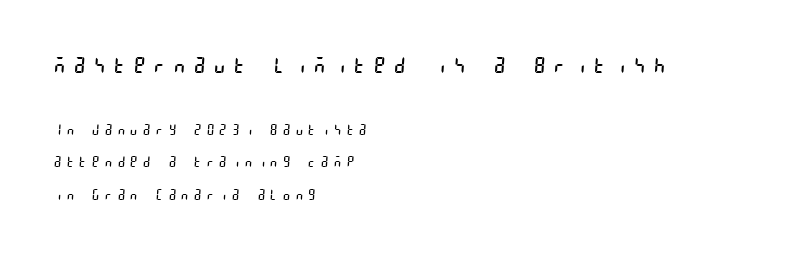
Q: Is the text bold? A: No.
Q: Is the text underlined? A: No.
Q: How is the paragraph aligned? A: Left-aligned.
Q: Is the spacing between letters normal or unusually wide? A: Unusually wide.
Q: Is the spacing between lines tight, normal or loose? A: Loose.
Q: Which block of text is set in a larger size, the first (top) or the second (bottom)? A: The first (top) one.
